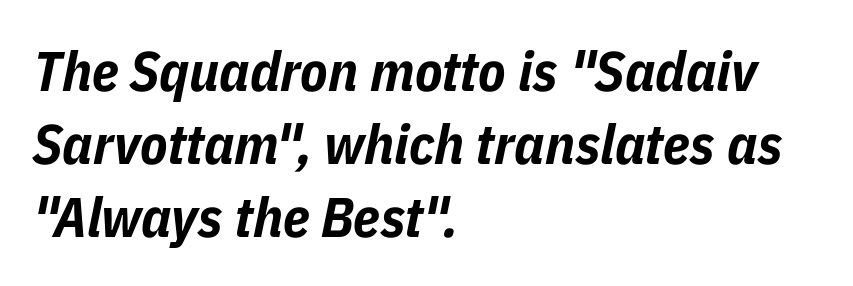
The words here are not underlined. What stands out about the letter spacing? Nothing — it is the standard amount. The letters are slanted; this is an italic face. Varying glyph widths throughout — classic text-font behaviour. These lines stack with their left ends in a neat column. Typographic density is high because the face is bold.
